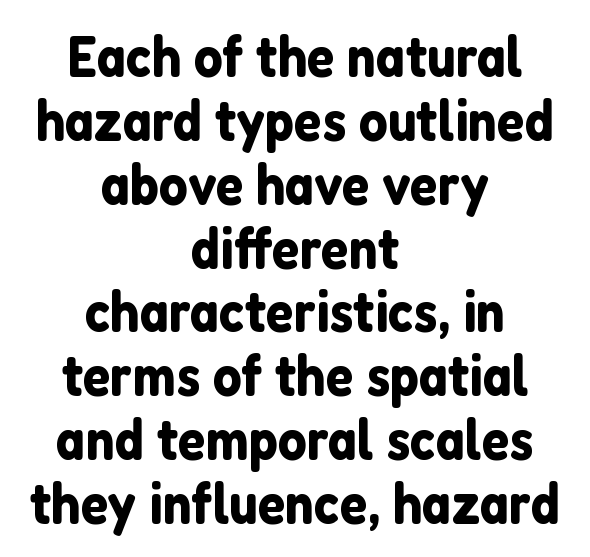
The image shows 57 px sans-serif type, upright; set centered, tight line spacing (1.12x), normal letter spacing, not underlined; low stroke contrast and a medium x-height.
